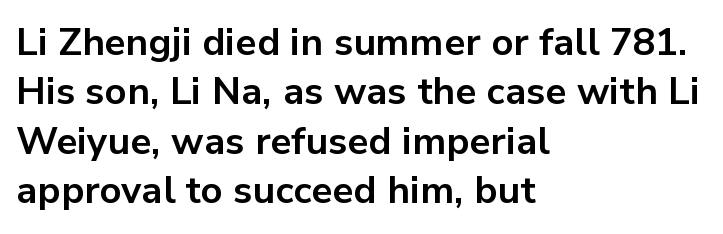
Q: Is the text bold? A: Yes.
Q: Is the text italic (slanted)? A: No, it is upright.
Q: Is the typeface a serif or a sans-serif typeface? A: Sans-serif.
Q: Is the text underlined? A: No.
Q: How is the paragraph aligned? A: Left-aligned.
Q: Is the spacing between letters normal or unusually wide? A: Normal.
Q: Is the spacing between lines tight, normal or loose? A: Normal.
Q: Width (condensed, normal, or wide)? A: Normal.
Q: Stroke contrast? A: Low.
Q: x-height? A: Medium.
Q: Monospaced? A: No.
